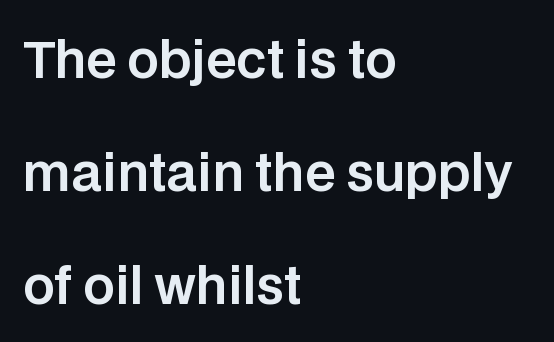
{"serif": "no", "italic": "no", "width": "normal", "stroke_contrast": "low", "x_height": "large", "monospaced": "no", "underline": "no", "align": "left", "line_spacing": "loose", "line_spacing_ratio": 2.26, "letter_spacing": "normal", "letter_spacing_em": 0.0, "glyph_px": 50}
